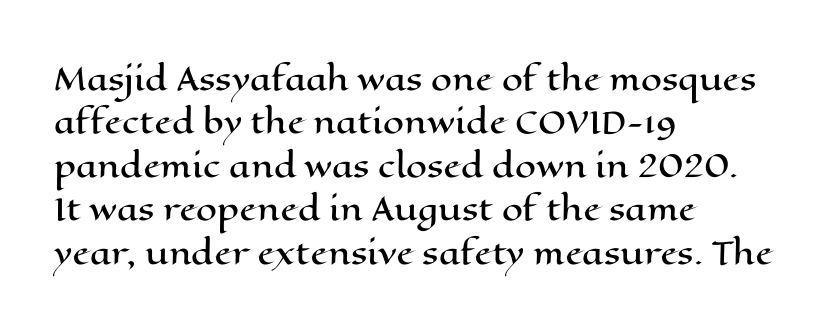
Q: Is the text italic (slanted)? A: No, it is upright.
Q: Is the text underlined? A: No.
Q: How is the paragraph aligned? A: Left-aligned.
Q: Is the spacing between letters normal or unusually wide? A: Normal.
Q: Is the spacing between lines tight, normal or loose? A: Normal.
Q: Width (condensed, normal, or wide)? A: Wide.
Q: Stroke contrast? A: High.
Q: x-height? A: Medium.
Q: Monospaced? A: No.
